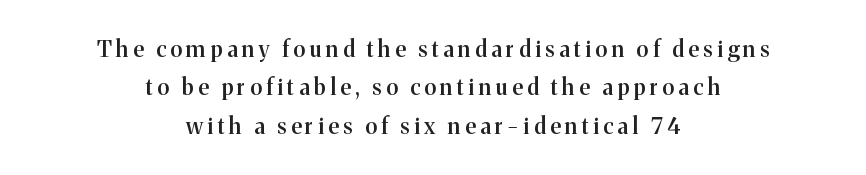
{"italic": "no", "bold": "semi", "underline": "no", "align": "center", "line_spacing_ratio": 1.75, "letter_spacing": "wide", "letter_spacing_em": 0.21, "glyph_px": 22}
